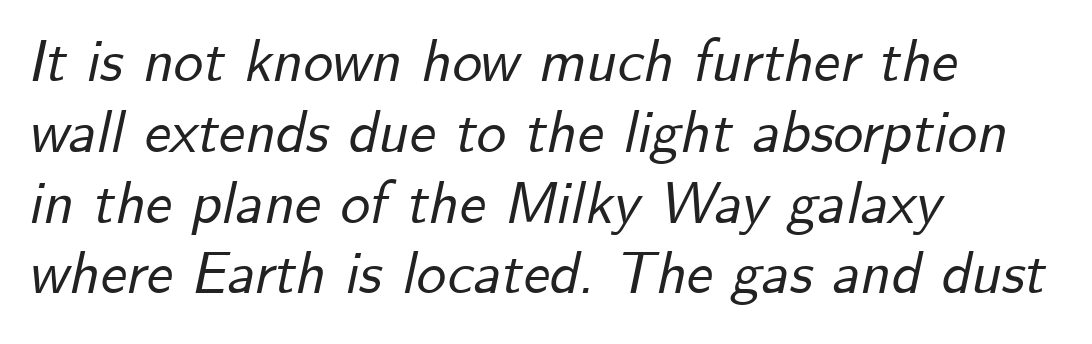
{"italic": "yes", "lean": "right", "slant_degrees": 12, "width": "normal", "stroke_contrast": "low", "x_height": "small", "monospaced": "no", "underline": "no", "align": "left", "line_spacing_ratio": 1.2, "letter_spacing": "normal", "letter_spacing_em": 0.0, "glyph_px": 59}
